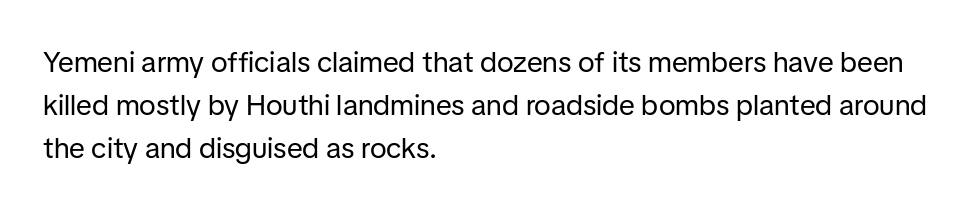
Q: Is the text bold? A: No.
Q: Is the text italic (slanted)? A: No, it is upright.
Q: Is the typeface a serif or a sans-serif typeface? A: Sans-serif.
Q: Is the text underlined? A: No.
Q: How is the paragraph aligned? A: Left-aligned.
Q: Is the spacing between letters normal or unusually wide? A: Normal.
Q: Is the spacing between lines tight, normal or loose? A: Normal.
Q: Width (condensed, normal, or wide)? A: Normal.
Q: Stroke contrast? A: Low.
Q: x-height? A: Medium.
Q: Monospaced? A: No.
